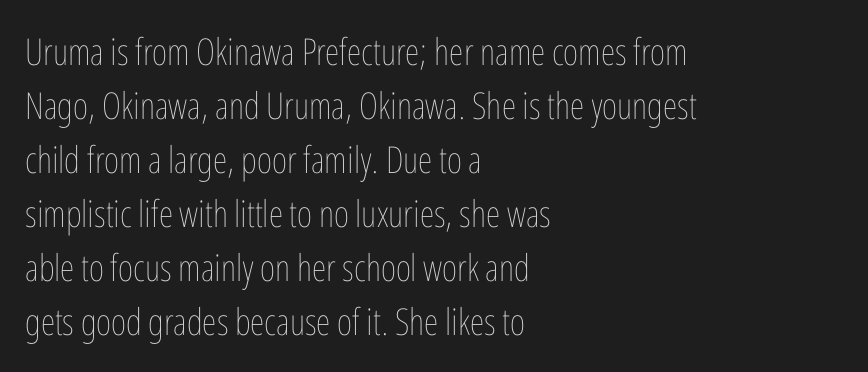
The rendering uses a moderate line-height, typical for paragraphs. The lettering stays uniformly vertical, giving the passage a roman look. Ink coverage per letter is moderate at most. A student would call this left alignment; a typographer would say flush left, rag right. You could not count columns in this text — the font is proportionally spaced. Anything drawn beneath the words? Only blank space.
